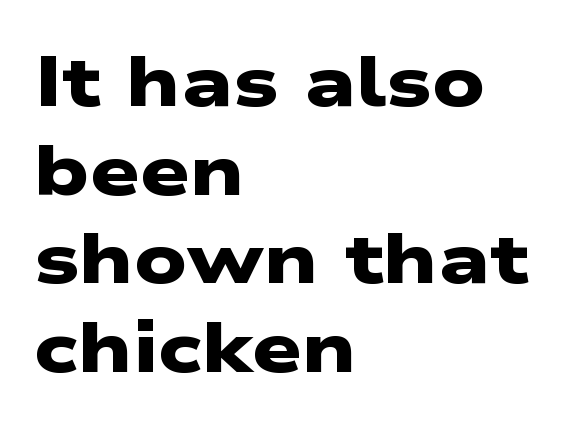
Q: Is the text bold? A: Yes.
Q: Is the typeface a serif or a sans-serif typeface? A: Sans-serif.
Q: Is the text underlined? A: No.
Q: How is the paragraph aligned? A: Left-aligned.
Q: Is the spacing between letters normal or unusually wide? A: Normal.
Q: Is the spacing between lines tight, normal or loose? A: Normal.
Q: Width (condensed, normal, or wide)? A: Wide.
Q: Stroke contrast? A: Low.
Q: x-height? A: Medium.
Q: Monospaced? A: No.
